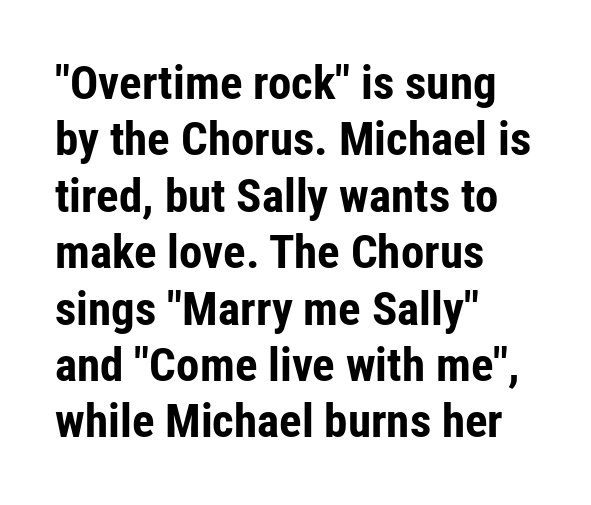
Q: Is the text bold? A: Yes.
Q: Is the text italic (slanted)? A: No, it is upright.
Q: Is the typeface a serif or a sans-serif typeface? A: Sans-serif.
Q: Is the text underlined? A: No.
Q: How is the paragraph aligned? A: Left-aligned.
Q: Is the spacing between letters normal or unusually wide? A: Normal.
Q: Width (condensed, normal, or wide)? A: Condensed.
Q: Stroke contrast? A: Low.
Q: x-height? A: Medium.
Q: Monospaced? A: No.
